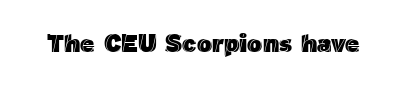
Q: Is the text italic (slanted)? A: No, it is upright.
Q: Is the text underlined? A: No.
Q: Is the spacing between letters normal or unusually wide? A: Normal.
